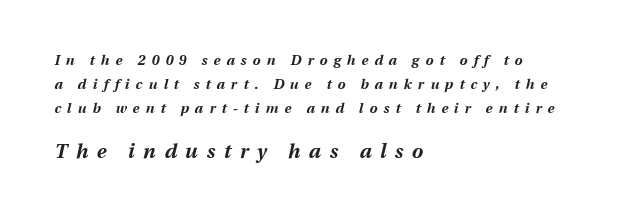
Rendered with sloped, italic letterforms. The typesetter chose a ragged-right arrangement here. The passage shown is not underscored anywhere. Stroke thickness is high; the sample reads as a true bold.
